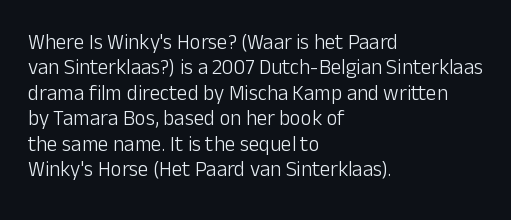
A bare baseline throughout the passage. Line beginnings align vertically; line endings do not. This sample uses plain, unmodified letter spacing. Posture: straight, roman, zero tilt. Is this a heavy cut? Hardly; it is regular or lighter.
